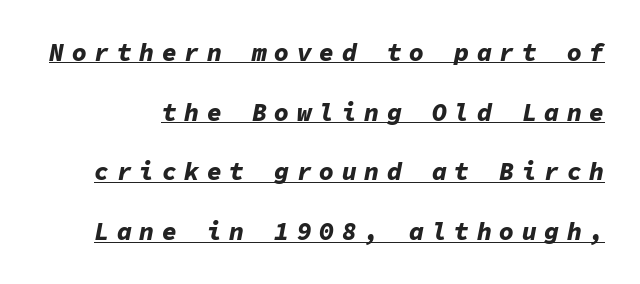
{"italic": "yes", "lean": "right", "slant_degrees": 11, "bold": "yes", "underline": "yes", "line_spacing": "loose", "line_spacing_ratio": 2.39, "letter_spacing": "wide", "letter_spacing_em": 0.3, "glyph_px": 25}
